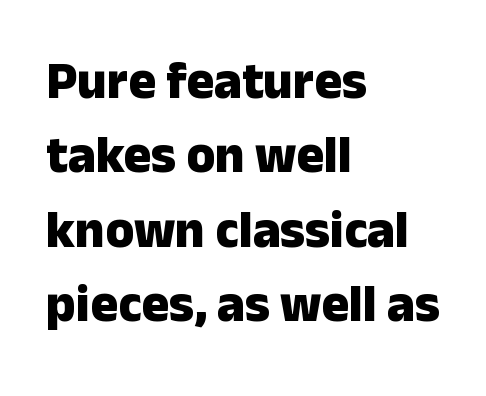
The image shows 52 px heavy sans-serif type, upright; set left-aligned, normal line spacing (1.43x), normal letter spacing, not underlined; low stroke contrast and a medium x-height.
